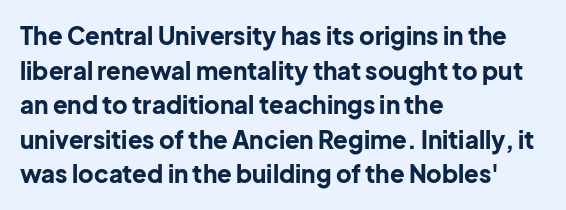
The image shows 24 px bold type, upright; set left-aligned, normal line spacing (1.44x), normal letter spacing, not underlined.
